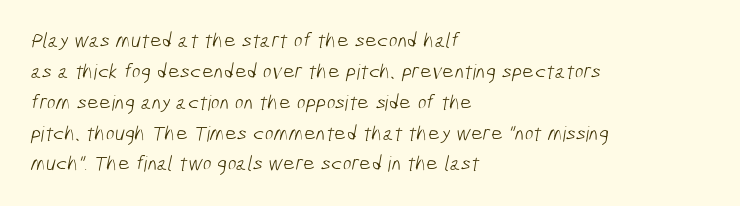
Q: Is the text bold? A: No.
Q: Is the text underlined? A: No.
Q: How is the paragraph aligned? A: Left-aligned.
Q: Is the spacing between letters normal or unusually wide? A: Normal.
Q: Is the spacing between lines tight, normal or loose? A: Normal.
